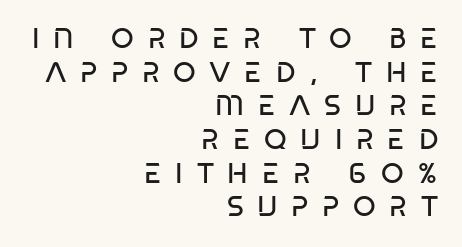
The image shows 29 px regular-weight, condensed sans-serif type, upright; set right-aligned, line spacing 1.16x, unusually wide letter spacing (+0.47 em), not underlined; low stroke contrast and a large x-height.
